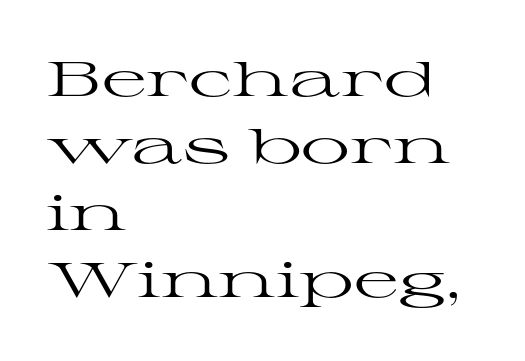
Q: Is the text bold? A: No.
Q: Is the text italic (slanted)? A: No, it is upright.
Q: Is the typeface a serif or a sans-serif typeface? A: Serif.
Q: Is the text underlined? A: No.
Q: How is the paragraph aligned? A: Left-aligned.
Q: Is the spacing between letters normal or unusually wide? A: Normal.
Q: Is the spacing between lines tight, normal or loose? A: Normal.
Q: Width (condensed, normal, or wide)? A: Wide.
Q: Stroke contrast? A: High.
Q: x-height? A: Medium.
Q: Monospaced? A: No.
